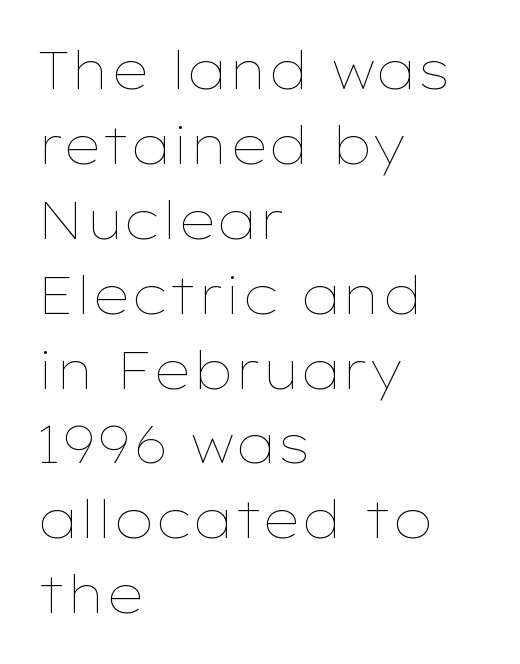
The image shows 52 px thin, wide type, upright; set left-aligned, normal line spacing (1.44x), normal letter spacing, not underlined; low stroke contrast and a medium x-height.
